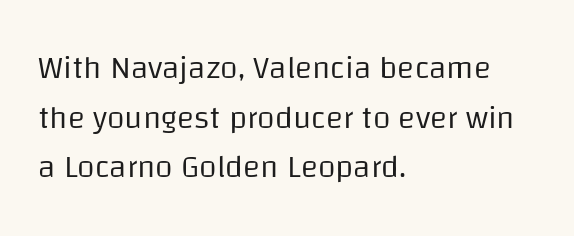
{"serif": "no", "italic": "no", "bold": "no", "weight": "regular", "width": "normal", "stroke_contrast": "low", "x_height": "large", "monospaced": "no", "underline": "no", "align": "left", "line_spacing": "normal", "line_spacing_ratio": 1.55, "letter_spacing": "normal", "letter_spacing_em": 0.0, "glyph_px": 32}
